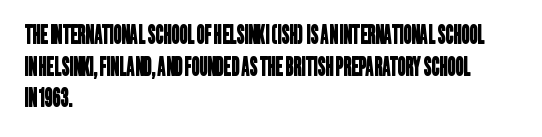
The image shows 25 px text type; set left-aligned, normal line spacing (1.27x), normal letter spacing, not underlined.
